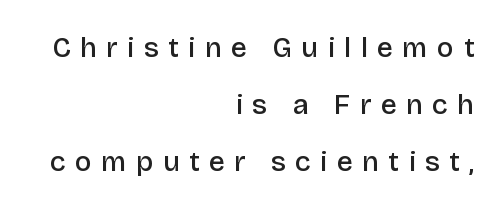
{"serif": "no", "italic": "no", "bold": "semi", "weight": "semibold", "width": "normal", "stroke_contrast": "low", "x_height": "large", "monospaced": "no", "underline": "no", "align": "right", "line_spacing": "loose", "line_spacing_ratio": 2.03, "letter_spacing": "wide", "letter_spacing_em": 0.34, "glyph_px": 28}
